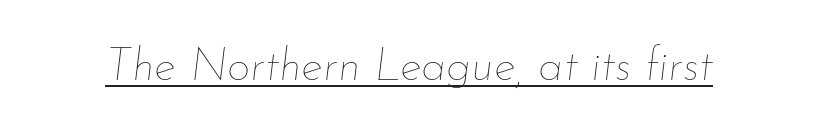
The image shows 46 px thin type, italic (leaning right); set normal letter spacing, underlined; low stroke contrast and a small x-height.
